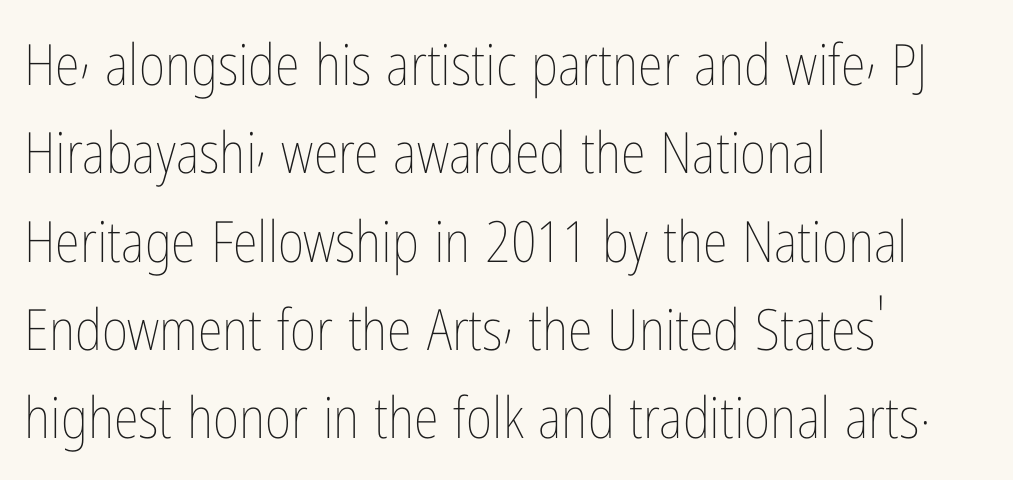
Has an underline been added? It has not. Spacing verdict: proportional, widths tailored to each character. Reading down the column, the eye jumps a familiar distance to each next line. This sample is left-justified, so line endings fall wherever the words run out.
